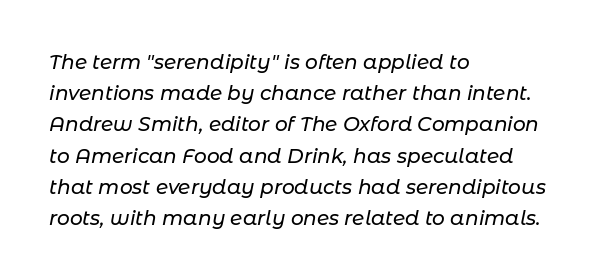
Letters rest on an invisible, unmarked baseline. The specimen reads as italic at a glance. The rendering keeps characters at their native spacing. The passage shown stacks its lines at a standard gap. The typesetter chose a ragged-right arrangement here.
